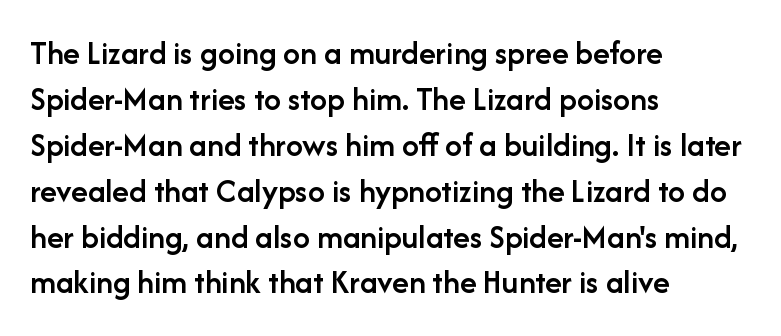
The lines are quadded left. Underline: absent. Is the letter spacing exaggerated? No — it looks like the ordinary default. The axis of the letterforms is exactly vertical.
